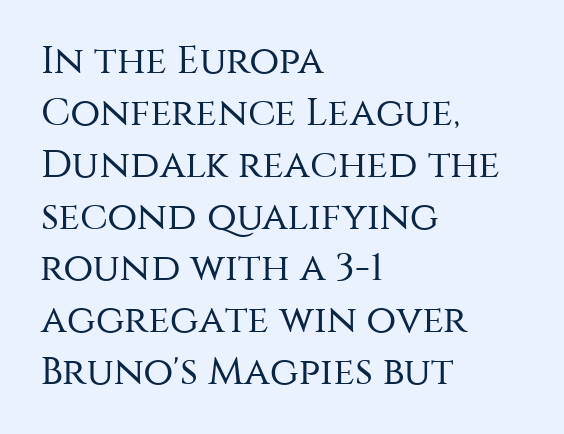
Q: Is the text bold? A: No.
Q: Is the text italic (slanted)? A: No, it is upright.
Q: Is the typeface a serif or a sans-serif typeface? A: Sans-serif.
Q: Is the text underlined? A: No.
Q: How is the paragraph aligned? A: Left-aligned.
Q: Is the spacing between letters normal or unusually wide? A: Normal.
Q: Is the spacing between lines tight, normal or loose? A: Normal.
Q: Width (condensed, normal, or wide)? A: Normal.
Q: Stroke contrast? A: Medium.
Q: x-height? A: Large.
Q: Monospaced? A: No.
